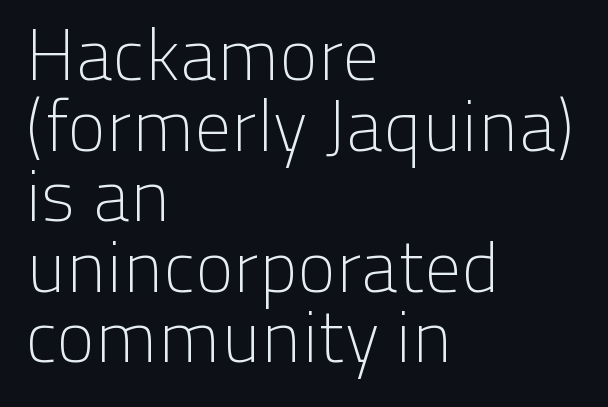
The image shows 72 px light sans-serif type, upright; set left-aligned, tight line spacing (0.98x), normal letter spacing, not underlined; low stroke contrast and a medium x-height.
